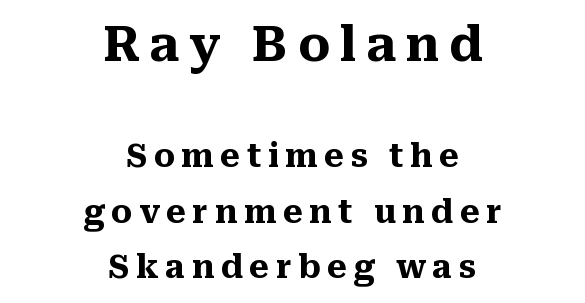
What stands out about the letter spacing? Its width — letters are far apart. Horizontal alignment here is central, giving a formal, balanced look. Chunky letters — that's bold for sure. You get the large type first, then a drop to smaller type. Note the varied advance widths — an 'i' is clearly narrower than an 'm'.
